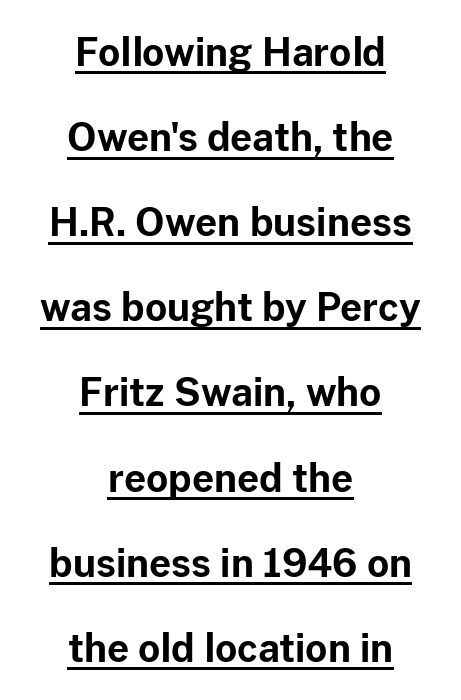
{"serif": "no", "italic": "no", "bold": "yes", "weight": "bold", "width": "normal", "stroke_contrast": "low", "x_height": "medium", "monospaced": "no", "underline": "yes", "align": "center", "line_spacing": "loose", "line_spacing_ratio": 2.24, "letter_spacing": "normal", "letter_spacing_em": 0.0, "glyph_px": 38}
